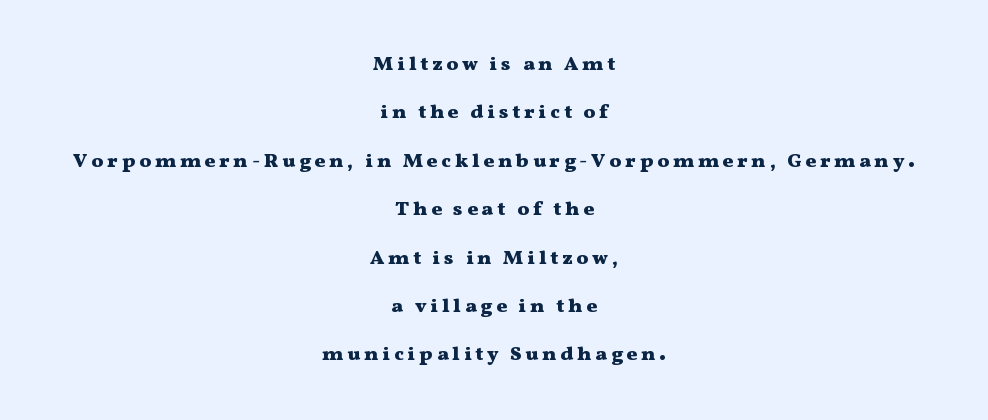
The lettering holds an erect, upright posture throughout. One-word summary of the alignment: center. Only glyphs here, with clear space below each row. Quick note: interline space is abundant. The characters look thick and weighty, a clear bold.
